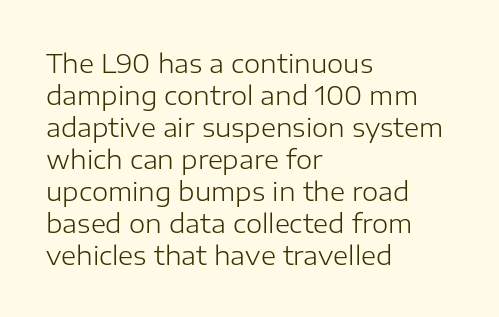
Q: Is the text bold? A: No.
Q: Is the text italic (slanted)? A: No, it is upright.
Q: Is the text underlined? A: No.
Q: How is the paragraph aligned? A: Left-aligned.
Q: Is the spacing between letters normal or unusually wide? A: Normal.
